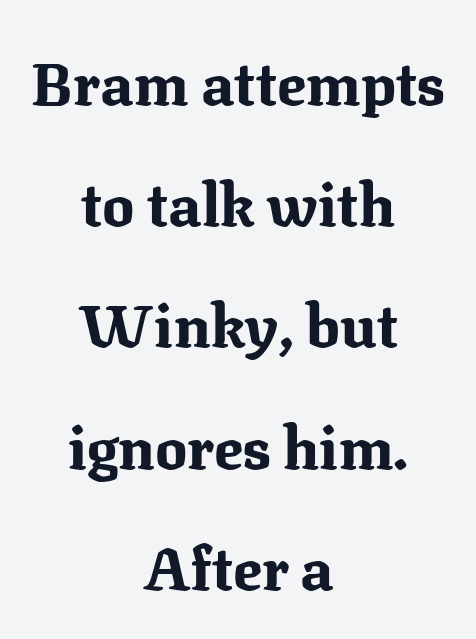
Q: Is the text bold? A: Yes.
Q: Is the text italic (slanted)? A: No, it is upright.
Q: Is the typeface a serif or a sans-serif typeface? A: Serif.
Q: Is the text underlined? A: No.
Q: How is the paragraph aligned? A: Centered.
Q: Is the spacing between letters normal or unusually wide? A: Normal.
Q: Is the spacing between lines tight, normal or loose? A: Loose.
Q: Width (condensed, normal, or wide)? A: Normal.
Q: Stroke contrast? A: Medium.
Q: x-height? A: Medium.
Q: Monospaced? A: No.
